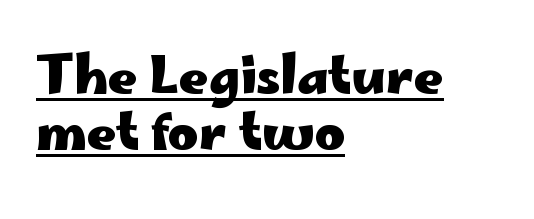
Q: Is the text bold? A: Yes.
Q: Is the text italic (slanted)? A: No, it is upright.
Q: Is the typeface a serif or a sans-serif typeface? A: Sans-serif.
Q: Is the text underlined? A: Yes.
Q: How is the paragraph aligned? A: Left-aligned.
Q: Is the spacing between letters normal or unusually wide? A: Normal.
Q: Is the spacing between lines tight, normal or loose? A: Tight.
Q: Width (condensed, normal, or wide)? A: Wide.
Q: Stroke contrast? A: Low.
Q: x-height? A: Small.
Q: Monospaced? A: No.
